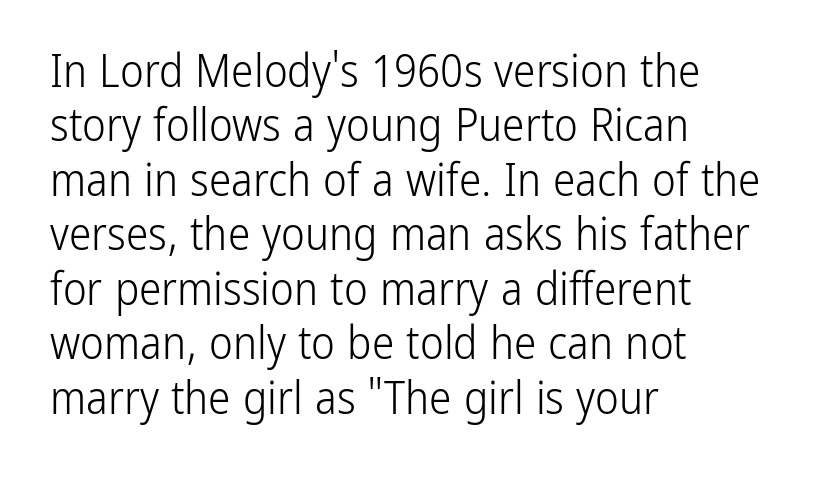
{"serif": "no", "italic": "no", "bold": "no", "weight": "light", "width": "condensed", "stroke_contrast": "low", "x_height": "medium", "monospaced": "no", "underline": "no", "align": "left", "line_spacing_ratio": 1.21, "letter_spacing": "normal", "letter_spacing_em": 0.0, "glyph_px": 45}
